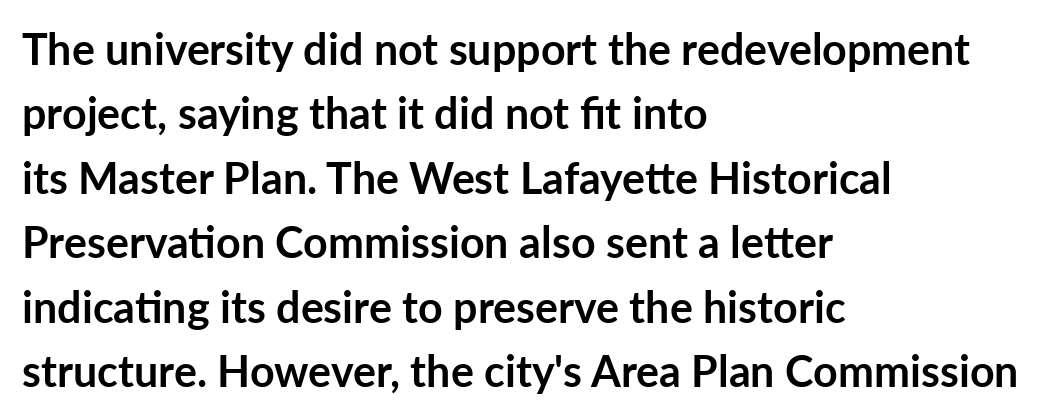
Q: Is the text bold? A: Yes.
Q: Is the text italic (slanted)? A: No, it is upright.
Q: Is the typeface a serif or a sans-serif typeface? A: Sans-serif.
Q: Is the text underlined? A: No.
Q: How is the paragraph aligned? A: Left-aligned.
Q: Is the spacing between letters normal or unusually wide? A: Normal.
Q: Is the spacing between lines tight, normal or loose? A: Normal.
Q: Width (condensed, normal, or wide)? A: Normal.
Q: Stroke contrast? A: Low.
Q: x-height? A: Medium.
Q: Monospaced? A: No.
